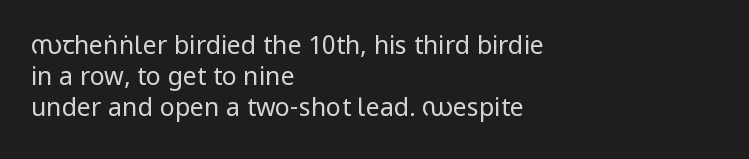
{"italic": "no", "bold": "no", "underline": "no", "align": "left", "line_spacing": "normal", "line_spacing_ratio": 1.25, "letter_spacing": "normal", "letter_spacing_em": 0.0, "glyph_px": 25}
